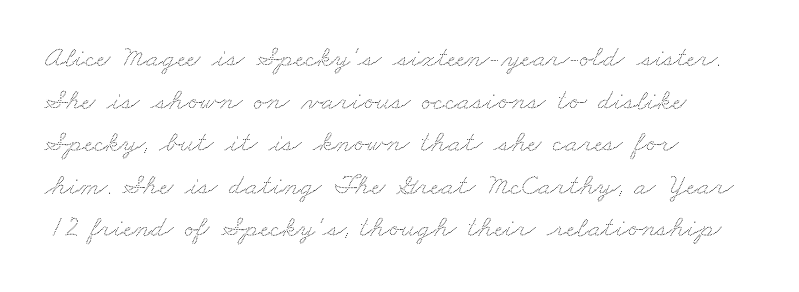
{"width": "wide", "stroke_contrast": "low", "x_height": "small", "monospaced": "no", "underline": "no", "align": "left", "line_spacing": "normal", "line_spacing_ratio": 1.42, "letter_spacing": "normal", "letter_spacing_em": 0.0, "glyph_px": 30}
